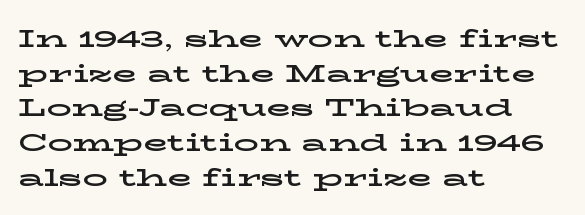
The image shows 25 px text type, upright; set left-aligned, normal line spacing (1.39x), normal letter spacing, not underlined.
